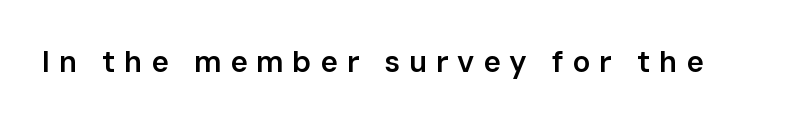
In terms of letterspacing, this is a distinctly airy, spread setting. Ascenders rise straight up at ninety degrees. The characters display no serif detailing; their extremities are plain. Is this a fixed-width face? No — the glyphs have proportional, varying widths. Underlining? Definitely not there. I'd describe the lettering as semibold — firm but not a full bold.
